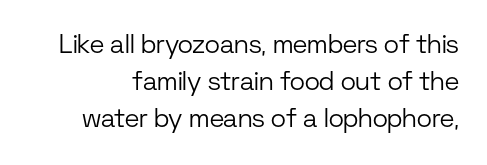
{"italic": "no", "bold": "no", "underline": "no", "line_spacing": "normal", "line_spacing_ratio": 1.43, "letter_spacing": "normal", "letter_spacing_em": 0.0, "glyph_px": 26}
